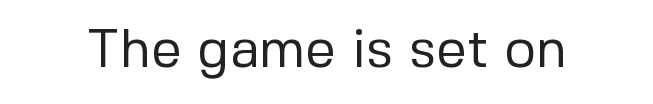
{"serif": "no", "italic": "no", "bold": "no", "weight": "regular", "width": "normal", "stroke_contrast": "low", "x_height": "medium", "monospaced": "no", "underline": "no", "letter_spacing": "normal", "letter_spacing_em": 0.0, "glyph_px": 54}
